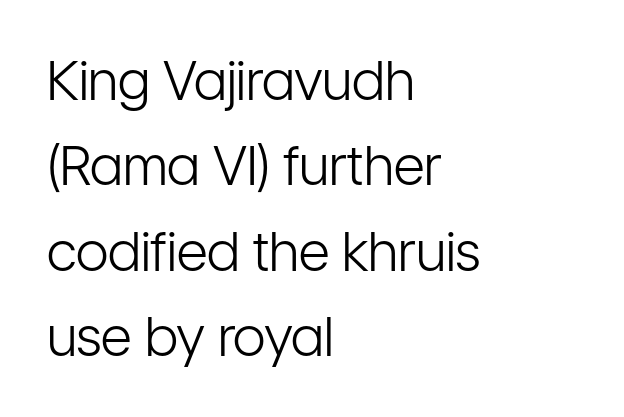
Q: Is the text bold? A: No.
Q: Is the text italic (slanted)? A: No, it is upright.
Q: Is the typeface a serif or a sans-serif typeface? A: Sans-serif.
Q: Is the text underlined? A: No.
Q: How is the paragraph aligned? A: Left-aligned.
Q: Is the spacing between letters normal or unusually wide? A: Normal.
Q: Is the spacing between lines tight, normal or loose? A: Normal.
Q: Width (condensed, normal, or wide)? A: Condensed.
Q: Stroke contrast? A: Low.
Q: x-height? A: Medium.
Q: Monospaced? A: No.
